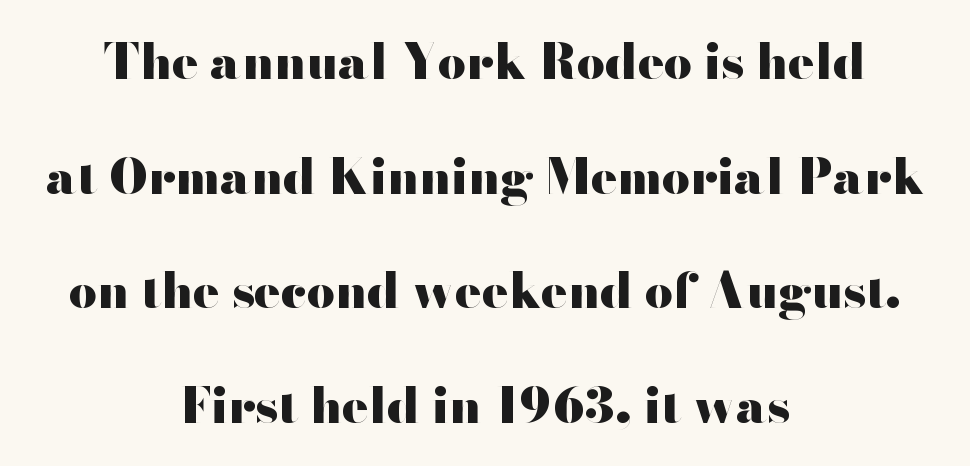
{"serif": "no", "italic": "no", "bold": "yes", "weight": "heavy", "width": "wide", "stroke_contrast": "high", "x_height": "small", "monospaced": "no", "underline": "no", "align": "center", "line_spacing": "loose", "line_spacing_ratio": 2.34, "letter_spacing": "normal", "letter_spacing_em": 0.0, "glyph_px": 49}
